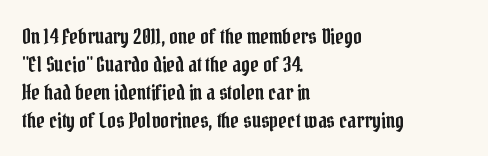
The image shows 21 px text type, upright; set left-aligned, normal line spacing (1.33x), normal letter spacing, not underlined.
